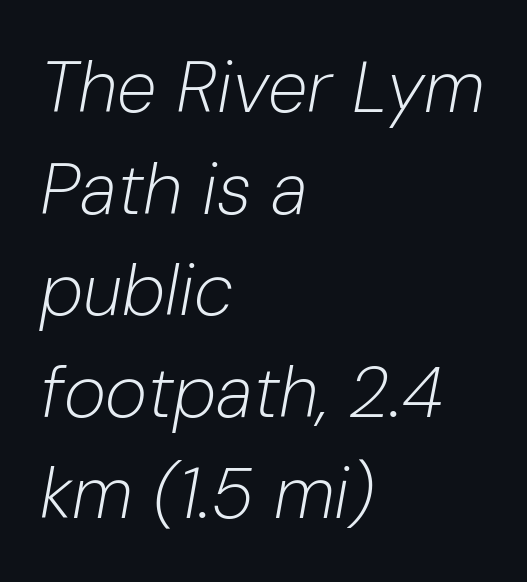
The image shows 72 px light type, italic (leaning right); set left-aligned, normal line spacing (1.41x), normal letter spacing, not underlined; low stroke contrast and a medium x-height.
